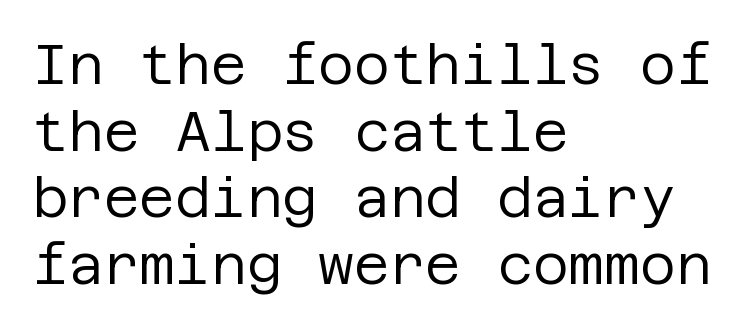
The image shows 55 px regular-weight sans-serif type, upright; set left-aligned, line spacing 1.21x, normal letter spacing, not underlined; low stroke contrast and a large x-height.
